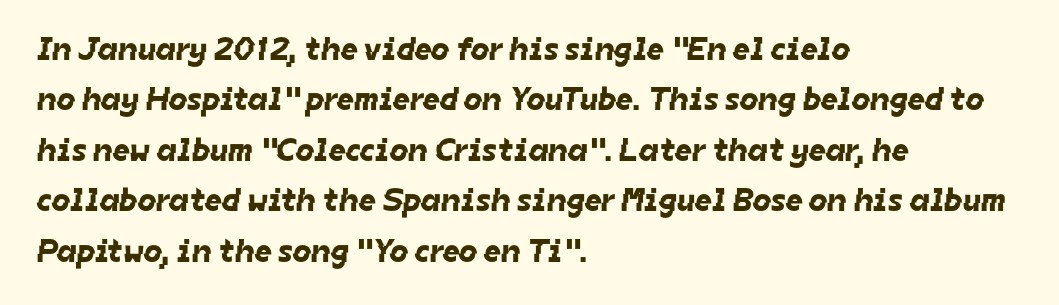
Q: Is the typeface a serif or a sans-serif typeface? A: Sans-serif.
Q: Is the text underlined? A: No.
Q: How is the paragraph aligned? A: Left-aligned.
Q: Is the spacing between letters normal or unusually wide? A: Normal.
Q: Is the spacing between lines tight, normal or loose? A: Normal.
Q: Width (condensed, normal, or wide)? A: Normal.
Q: Stroke contrast? A: Low.
Q: x-height? A: Medium.
Q: Monospaced? A: No.
